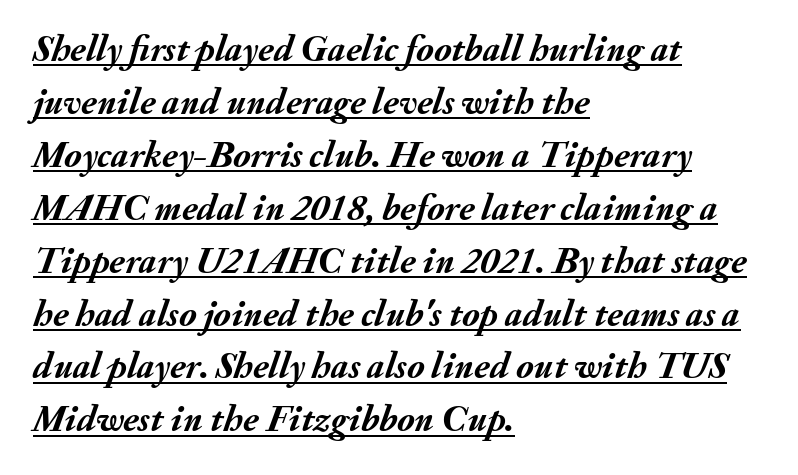
The face used here appears with an underline applied. All the whitespace from short lines collects on the right. Tall strokes in this sample are angled rather than plumb. Here the designer chose a conventional face with non-uniform glyph widths. You could call the tracking neutral — neither tight nor loose. The designer left line spacing at the default.
